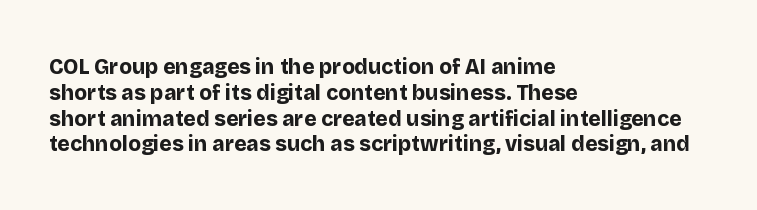
The image shows 21 px bold type, upright; set left-aligned, line spacing 1.23x, normal letter spacing, not underlined.
